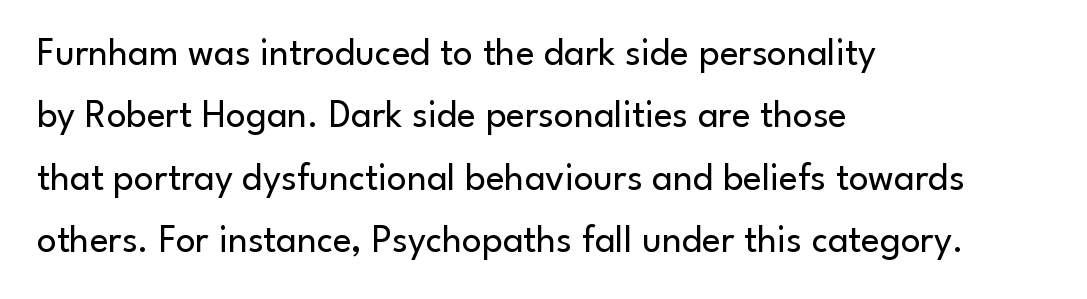
The image shows 39 px regular-weight sans-serif type, upright; set left-aligned, normal line spacing (1.6x), normal letter spacing, not underlined; low stroke contrast and a small x-height.
